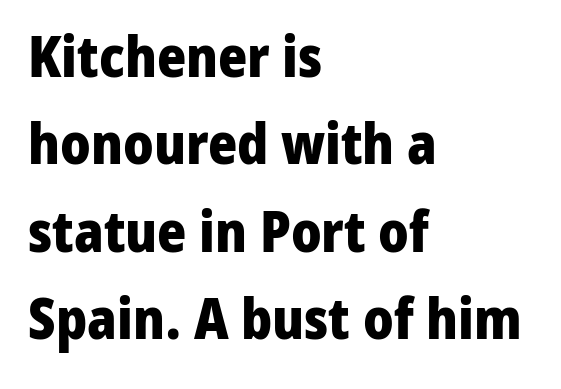
The image shows 56 px heavy sans-serif type, upright; set left-aligned, normal line spacing (1.56x), normal letter spacing, not underlined; low stroke contrast and a medium x-height.
